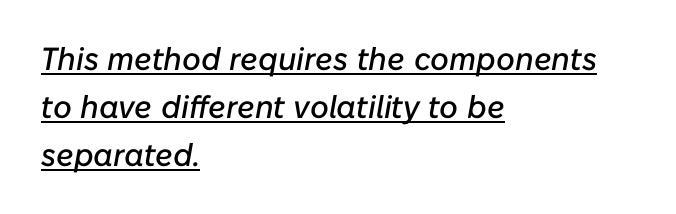
Spacing verdict: proportional, widths tailored to each character. The axis of the letterforms is tilted away from vertical. Typeset ragged right — the left edge is the straight one. Vertically, the passage feels balanced, rows spaced as you'd expect. Default kerning and tracking; the words read as compact shapes. Underlined type.
